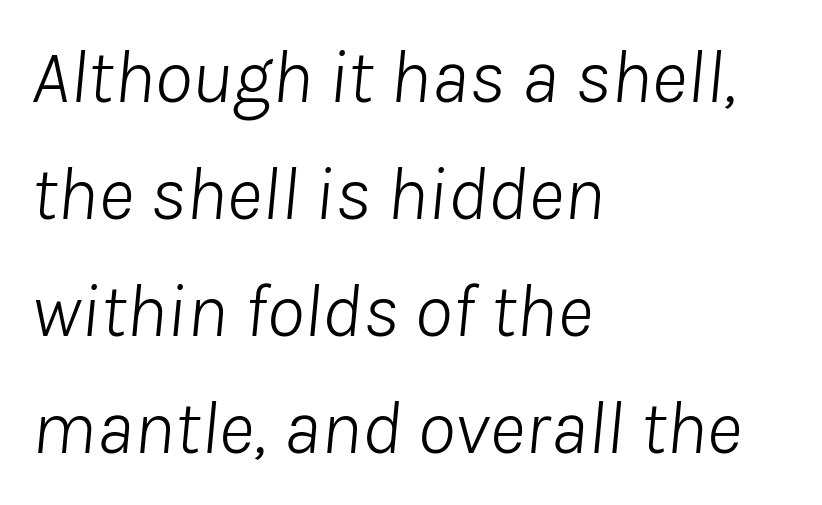
{"italic": "yes", "lean": "right", "slant_degrees": 8, "bold": "no", "weight": "light", "width": "normal", "stroke_contrast": "low", "x_height": "medium", "monospaced": "no", "underline": "no", "align": "left", "line_spacing": "normal", "line_spacing_ratio": 1.52, "letter_spacing": "normal", "letter_spacing_em": 0.0, "glyph_px": 77}
